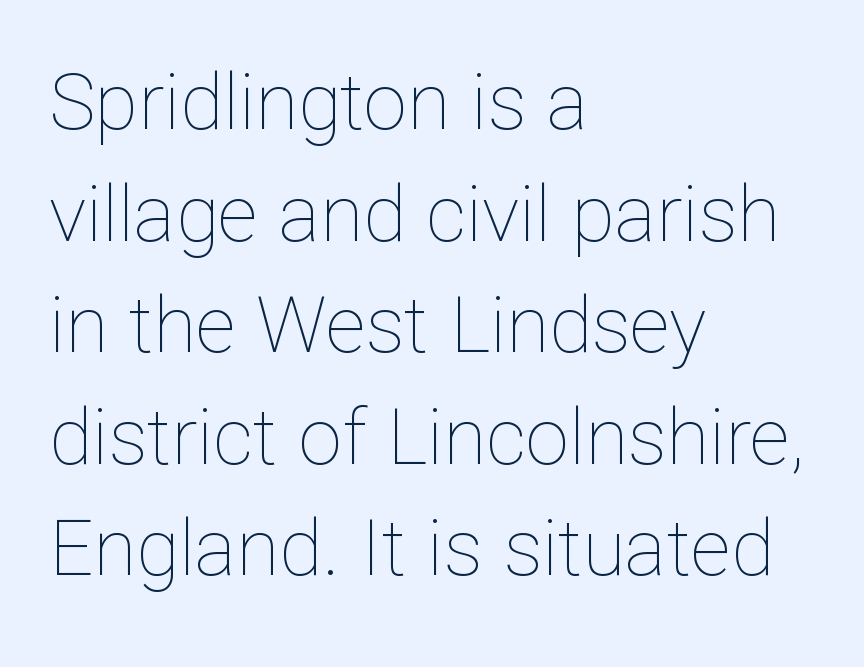
{"italic": "no", "bold": "no", "weight": "thin", "width": "normal", "stroke_contrast": "low", "x_height": "medium", "monospaced": "no", "underline": "no", "align": "left", "line_spacing": "normal", "line_spacing_ratio": 1.43, "letter_spacing": "normal", "letter_spacing_em": 0.0, "glyph_px": 78}
